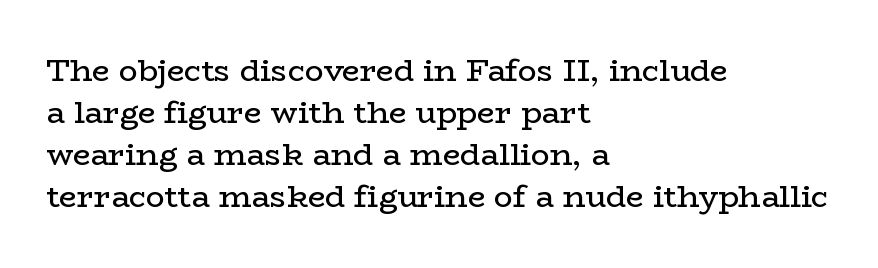
The image shows 31 px regular-weight, wide serif type, upright; set left-aligned, normal line spacing (1.36x), normal letter spacing, not underlined; low stroke contrast and a medium x-height.
